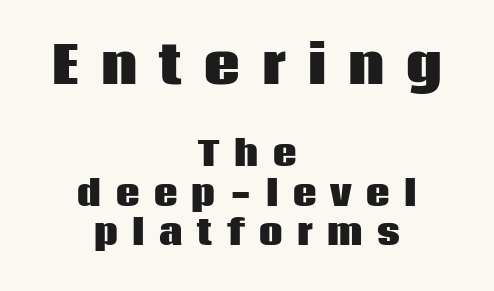
{"serif": "no", "italic": "no", "bold": "yes", "weight": "heavy", "width": "normal", "stroke_contrast": "low", "x_height": "large", "monospaced": "no", "underline": "no", "align": "center", "line_spacing_ratio": 1.19, "letter_spacing": "wide", "letter_spacing_em": 0.44, "larger_block": "first", "size_ratio": 1.52, "glyph_px": 50}
